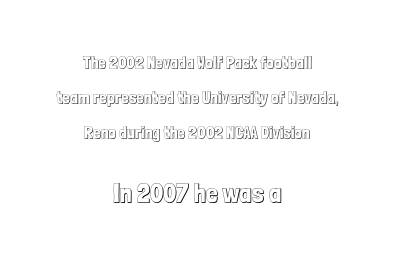
The passage shown is not underscored anywhere. These lines are centered, leaving both edges ragged. The lower block of text is set noticeably larger than the block above it. The letters stand straight up with perfectly vertical stems. Compared with typical body copy, the letter spacing here is the same. Airy leading.
